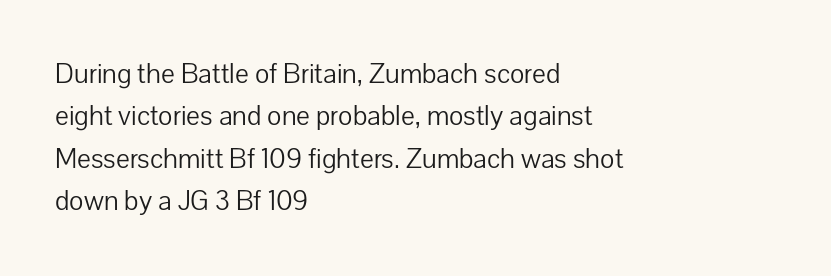
Q: Is the text bold? A: No.
Q: Is the text italic (slanted)? A: No, it is upright.
Q: Is the typeface a serif or a sans-serif typeface? A: Sans-serif.
Q: Is the text underlined? A: No.
Q: How is the paragraph aligned? A: Left-aligned.
Q: Is the spacing between letters normal or unusually wide? A: Normal.
Q: Is the spacing between lines tight, normal or loose? A: Normal.
Q: Width (condensed, normal, or wide)? A: Normal.
Q: Stroke contrast? A: Low.
Q: x-height? A: Medium.
Q: Monospaced? A: No.
